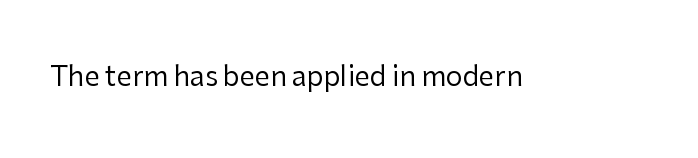
{"italic": "no", "bold": "no", "underline": "no", "letter_spacing": "normal", "letter_spacing_em": 0.0, "glyph_px": 27}
